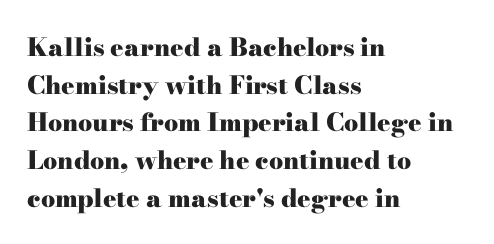
Students, note that the glyphs here touch the page at normal intervals. The vertical gap from one line to the next is medium. The lettering stays uniformly vertical, giving the passage a roman look. The lines are quadded left. Heft: maximum for text — a bold. Type without underlining.
